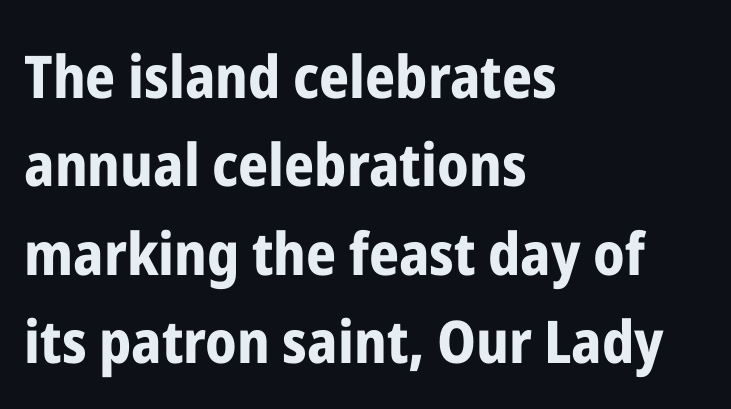
These lines carry a lot of weight — the face is fully bold. A clean baseline with only descenders dipping below it. Italic? Not at all — the glyphs are vertical. Tracking here is standard; glyphs follow each other at the usual distance. Think of a printed novel: that variable character pitch is what you see here.
